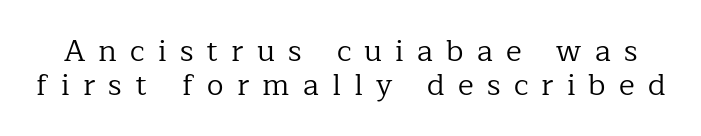
Q: Is the text bold? A: No.
Q: Is the text italic (slanted)? A: No, it is upright.
Q: Is the typeface a serif or a sans-serif typeface? A: Serif.
Q: Is the text underlined? A: No.
Q: Is the spacing between letters normal or unusually wide? A: Unusually wide.
Q: Is the spacing between lines tight, normal or loose? A: Tight.
Q: Width (condensed, normal, or wide)? A: Normal.
Q: Stroke contrast? A: Low.
Q: x-height? A: Medium.
Q: Monospaced? A: No.
